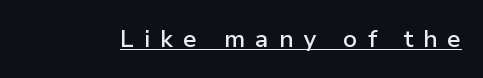
The image shows 24 px text type, upright; set unusually wide letter spacing (+0.42 em), underlined.
